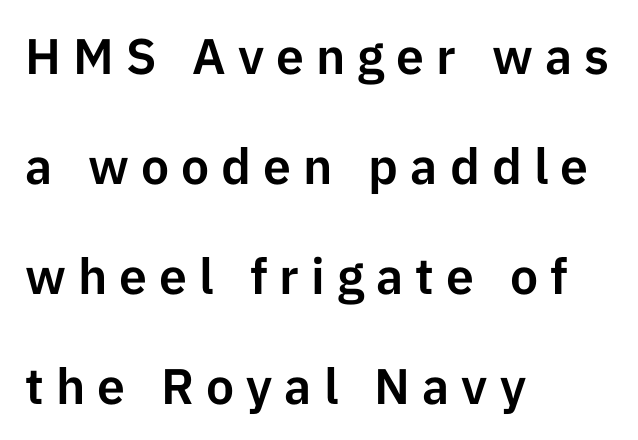
{"serif": "no", "italic": "no", "width": "normal", "stroke_contrast": "low", "x_height": "medium", "monospaced": "no", "underline": "no", "align": "left", "line_spacing": "loose", "line_spacing_ratio": 2.2, "letter_spacing": "wide", "letter_spacing_em": 0.24, "glyph_px": 50}
